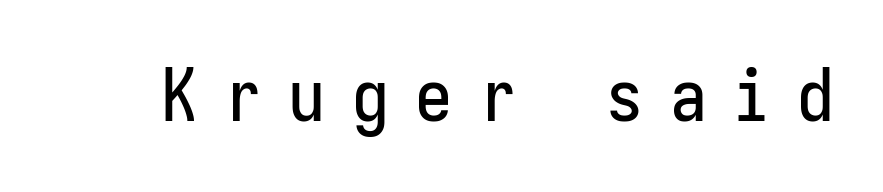
The image shows 74 px condensed sans-serif type, upright, monospaced; set unusually wide letter spacing (+0.36 em), not underlined; low stroke contrast and a medium x-height.
